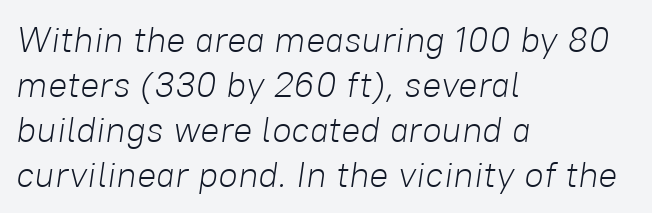
{"italic": "yes", "lean": "right", "slant_degrees": 8, "bold": "no", "weight": "light", "width": "normal", "stroke_contrast": "low", "x_height": "medium", "monospaced": "no", "underline": "no", "align": "left", "line_spacing": "normal", "line_spacing_ratio": 1.25, "letter_spacing": "normal", "letter_spacing_em": 0.0, "glyph_px": 36}
